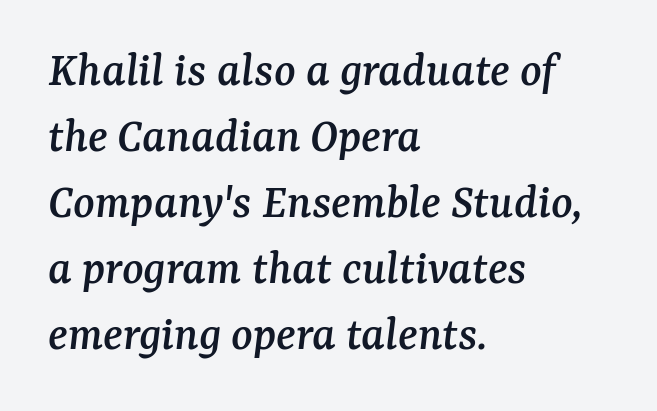
The image shows 50 px serif type, italic (leaning right); set left-aligned, normal line spacing (1.32x), normal letter spacing, not underlined; medium stroke contrast and a medium x-height.
